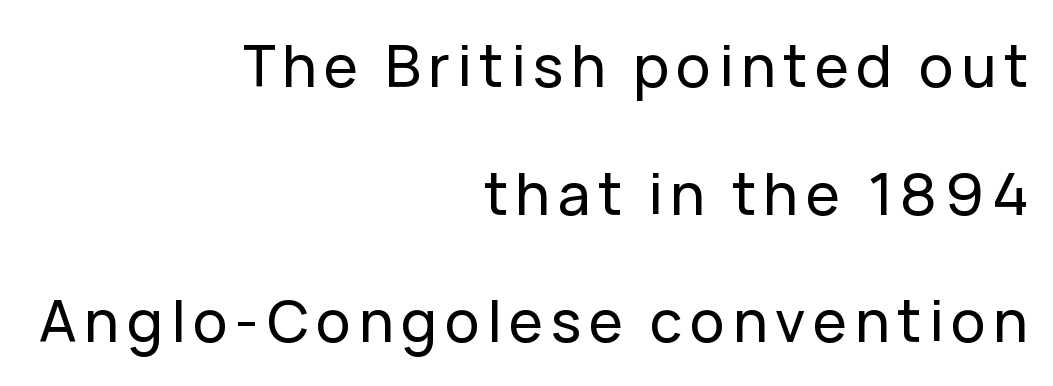
The image shows 58 px sans-serif type, upright; set right-aligned, loose line spacing (2.2x), not underlined; low stroke contrast and a medium x-height.
